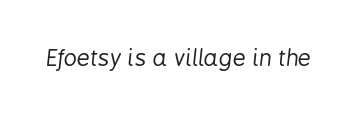
Q: Is the text bold? A: No.
Q: Is the text italic (slanted)? A: Yes, it leans right by about 6 degrees.
Q: Is the text underlined? A: No.
Q: Is the spacing between letters normal or unusually wide? A: Normal.
